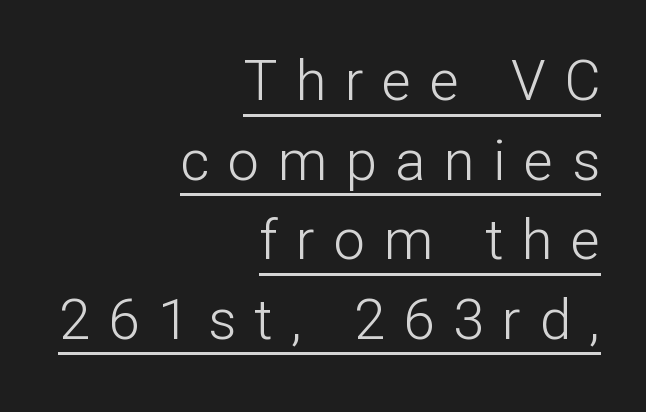
{"serif": "no", "italic": "no", "bold": "no", "weight": "light", "width": "normal", "stroke_contrast": "low", "x_height": "medium", "monospaced": "no", "underline": "yes", "align": "right", "line_spacing": "normal", "line_spacing_ratio": 1.42, "letter_spacing": "wide", "letter_spacing_em": 0.33, "glyph_px": 56}
